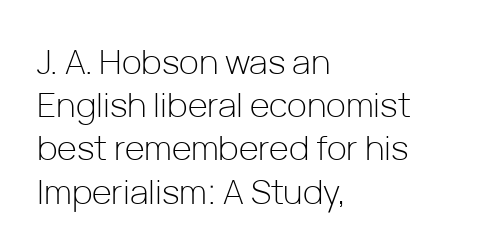
Q: Is the text bold? A: No.
Q: Is the text italic (slanted)? A: No, it is upright.
Q: Is the typeface a serif or a sans-serif typeface? A: Sans-serif.
Q: Is the text underlined? A: No.
Q: How is the paragraph aligned? A: Left-aligned.
Q: Is the spacing between letters normal or unusually wide? A: Normal.
Q: Is the spacing between lines tight, normal or loose? A: Normal.
Q: Width (condensed, normal, or wide)? A: Normal.
Q: Stroke contrast? A: Low.
Q: x-height? A: Medium.
Q: Monospaced? A: No.
